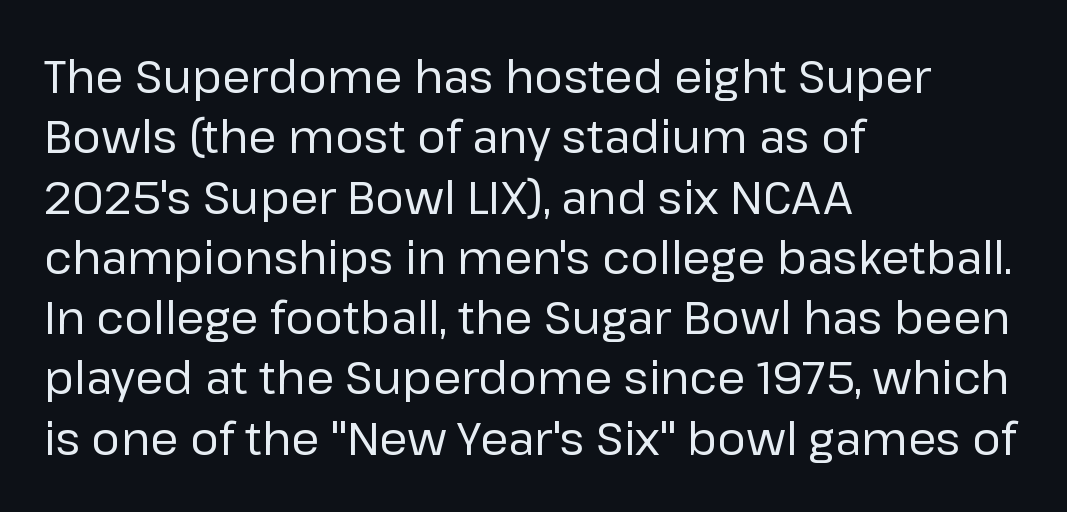
Underlining? Definitely not there. Stems and bowls with no extra thickness — not bold. Is the letter spacing exaggerated? No — it looks like the ordinary default. Type style note: lacks serifs. Horizontally, the lines are justified to the leading edge only.
